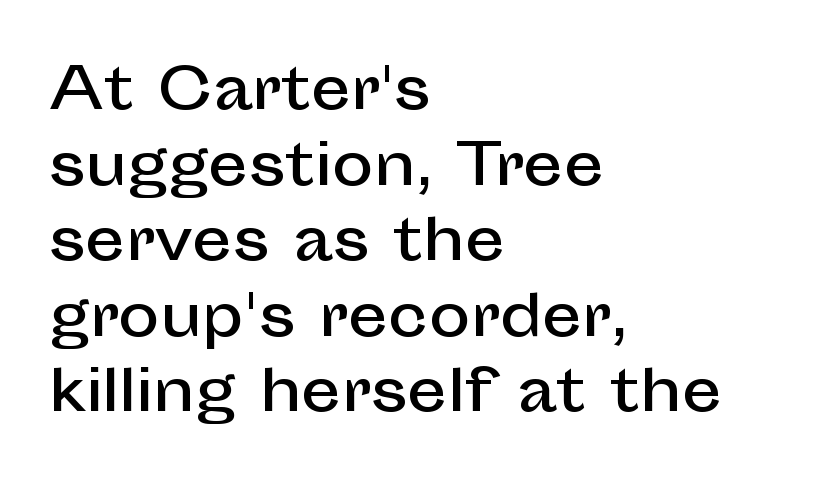
The image shows 56 px sans-serif type, upright; set left-aligned, normal line spacing (1.35x), normal letter spacing, not underlined; low stroke contrast and a medium x-height.
